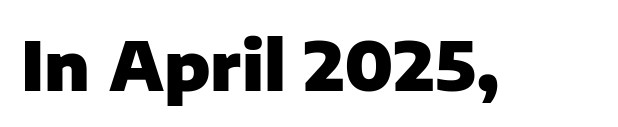
The image shows 67 px heavy sans-serif type, upright; set normal letter spacing, not underlined; low stroke contrast and a medium x-height.
